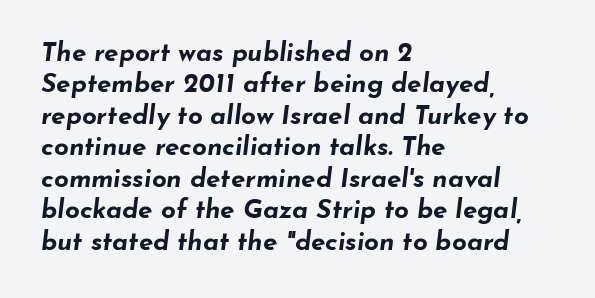
Q: Is the text bold? A: Yes.
Q: Is the text italic (slanted)? A: Yes, it leans right by about 7 degrees.
Q: Is the text underlined? A: No.
Q: How is the paragraph aligned? A: Left-aligned.
Q: Is the spacing between letters normal or unusually wide? A: Normal.
